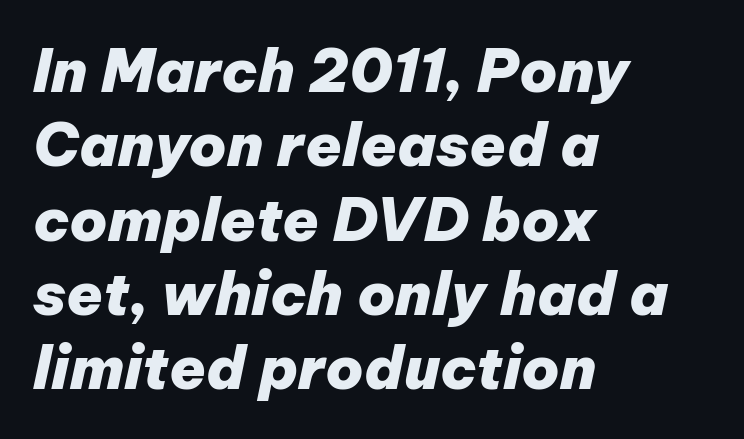
The lines are quadded left. The font's italic variant was chosen for this text. Regarding leading, the lines here are spaced in the standard way. Weight check: bold — yes, fully.
